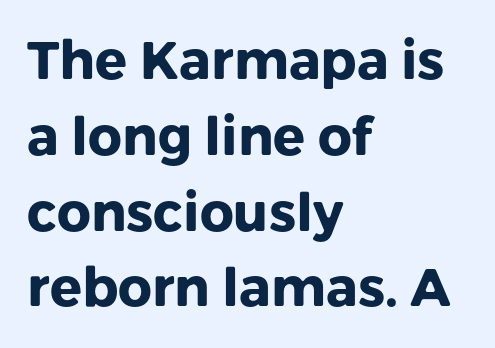
The image shows 53 px heavy sans-serif type, upright; set left-aligned, normal line spacing (1.43x), normal letter spacing, not underlined; low stroke contrast and a medium x-height.
